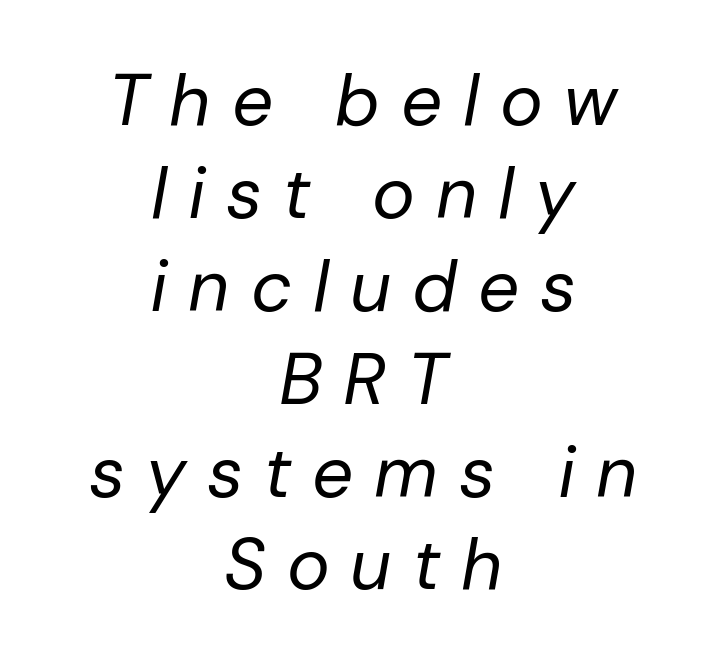
{"italic": "yes", "lean": "right", "slant_degrees": 10, "bold": "no", "weight": "regular", "width": "normal", "stroke_contrast": "low", "x_height": "medium", "monospaced": "no", "underline": "no", "align": "center", "line_spacing": "normal", "line_spacing_ratio": 1.29, "letter_spacing": "wide", "letter_spacing_em": 0.29, "glyph_px": 72}
